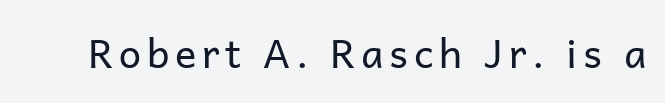
{"serif": "no", "italic": "no", "bold": "no", "weight": "regular", "width": "normal", "stroke_contrast": "low", "x_height": "medium", "monospaced": "no", "underline": "no", "glyph_px": 40}
